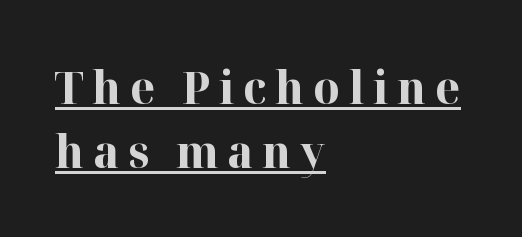
{"serif": "yes", "italic": "no", "bold": "yes", "weight": "bold", "width": "normal", "stroke_contrast": "high", "x_height": "medium", "monospaced": "no", "underline": "yes", "align": "left", "line_spacing": "normal", "line_spacing_ratio": 1.42, "letter_spacing": "wide", "letter_spacing_em": 0.2, "glyph_px": 45}
